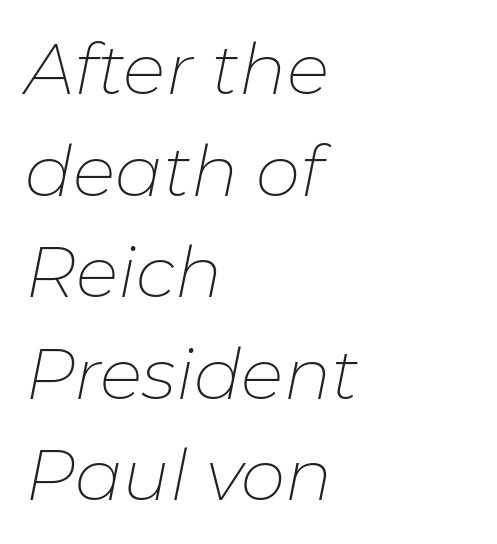
{"italic": "yes", "lean": "right", "slant_degrees": 11, "bold": "no", "weight": "thin", "width": "normal", "stroke_contrast": "low", "x_height": "medium", "monospaced": "no", "underline": "no", "align": "left", "line_spacing": "normal", "line_spacing_ratio": 1.43, "letter_spacing": "normal", "letter_spacing_em": 0.0, "glyph_px": 71}
